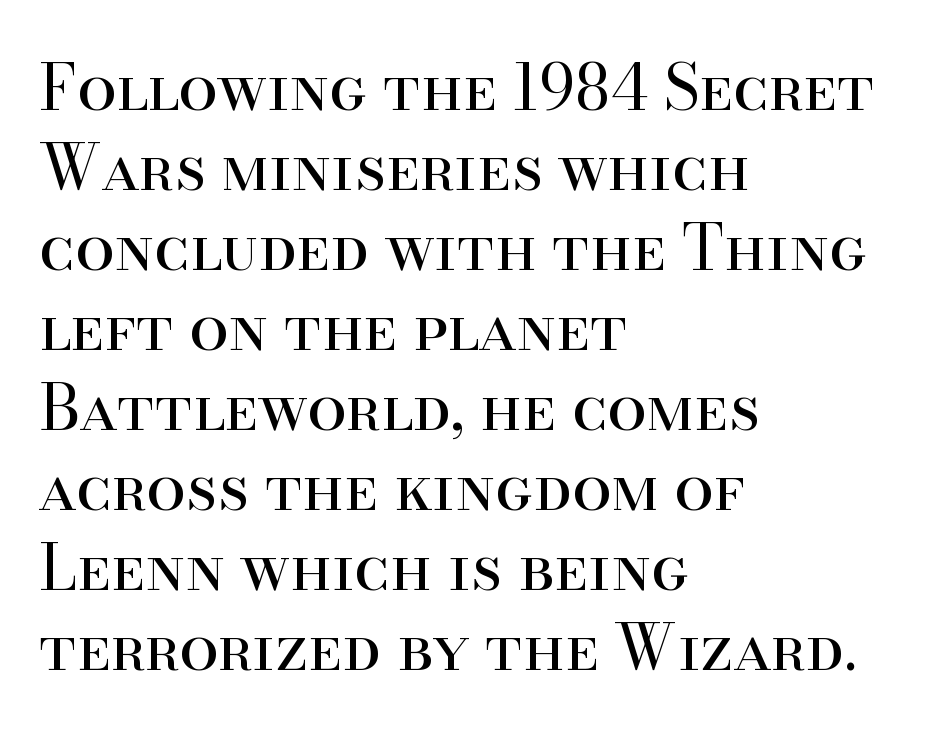
Quick note: underline off. The letters look calm and open, with moderate or lighter stems. Is this a fixed-width face? No — the glyphs have proportional, varying widths. Are there feet on the stems? There are — it's a serif. In CSS terms this would be text-align: left.
